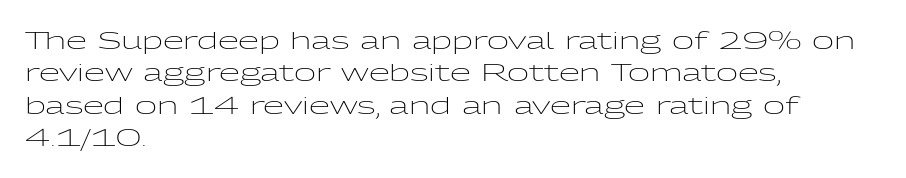
Q: Is the text bold? A: No.
Q: Is the text italic (slanted)? A: No, it is upright.
Q: Is the text underlined? A: No.
Q: How is the paragraph aligned? A: Left-aligned.
Q: Is the spacing between letters normal or unusually wide? A: Normal.
Q: Is the spacing between lines tight, normal or loose? A: Normal.
